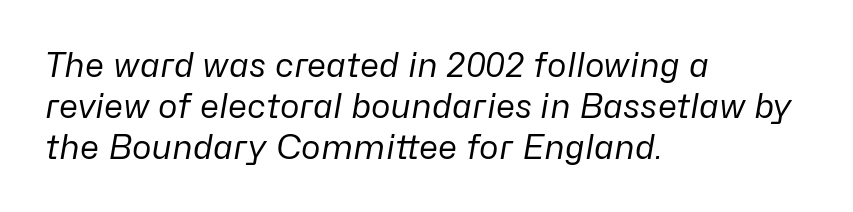
Q: Is the text bold? A: No.
Q: Is the text italic (slanted)? A: Yes, it leans right by about 10 degrees.
Q: Is the text underlined? A: No.
Q: How is the paragraph aligned? A: Left-aligned.
Q: Is the spacing between letters normal or unusually wide? A: Normal.
Q: Width (condensed, normal, or wide)? A: Normal.
Q: Stroke contrast? A: Low.
Q: x-height? A: Medium.
Q: Monospaced? A: No.
